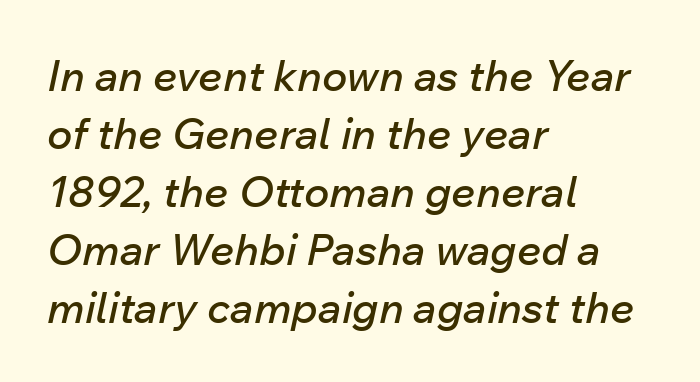
The image shows 43 px text type, italic (leaning right); set left-aligned, normal line spacing (1.35x), normal letter spacing, not underlined; low stroke contrast and a medium x-height.
